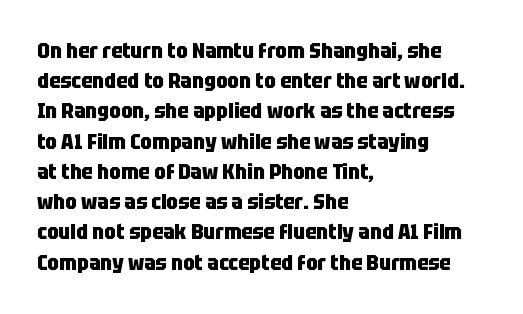
{"italic": "no", "bold": "yes", "underline": "no", "align": "left", "line_spacing": "normal", "line_spacing_ratio": 1.44, "letter_spacing": "normal", "letter_spacing_em": 0.0, "glyph_px": 21}
